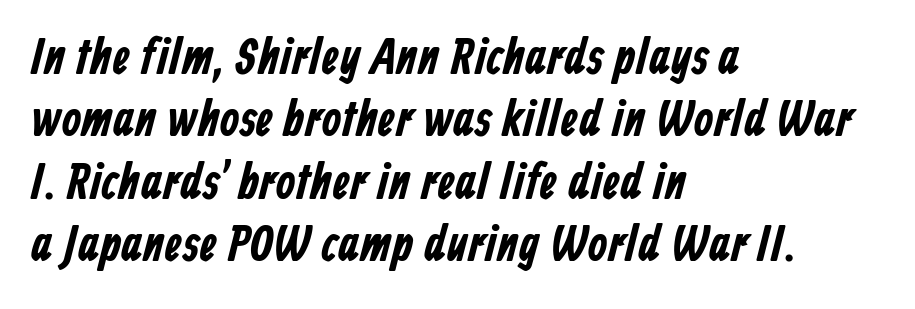
Q: Is the typeface a serif or a sans-serif typeface? A: Sans-serif.
Q: Is the text underlined? A: No.
Q: How is the paragraph aligned? A: Left-aligned.
Q: Is the spacing between letters normal or unusually wide? A: Normal.
Q: Is the spacing between lines tight, normal or loose? A: Normal.
Q: Width (condensed, normal, or wide)? A: Condensed.
Q: Stroke contrast? A: Low.
Q: x-height? A: Medium.
Q: Monospaced? A: No.
